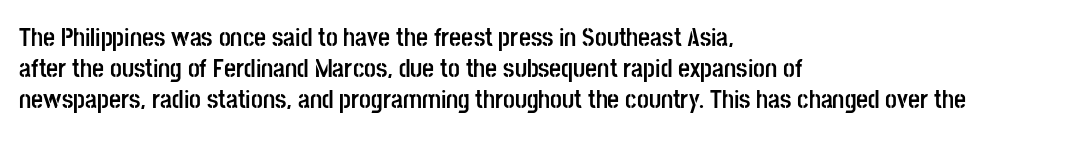
A typesetter would mark this as roman, not italic. The face used here is rendered with its standard letterfit. As a designer I'd log this as weight 700, bold. Underlining? Definitely not there. The text block is weighted toward the left margin, trailing off unevenly rightward.
